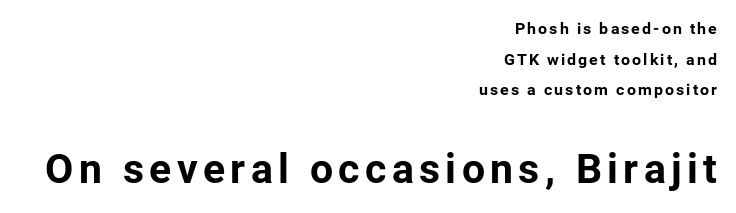
{"serif": "no", "italic": "no", "bold": "yes", "weight": "bold", "width": "normal", "stroke_contrast": "low", "x_height": "medium", "monospaced": "no", "underline": "no", "align": "right", "line_spacing": "loose", "line_spacing_ratio": 1.92, "larger_block": "second", "size_ratio": 2.56, "glyph_px": 41}
